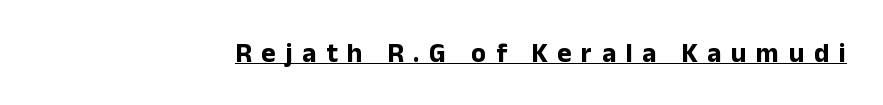
{"italic": "no", "bold": "yes", "underline": "yes", "letter_spacing": "wide", "letter_spacing_em": 0.36, "glyph_px": 27}
